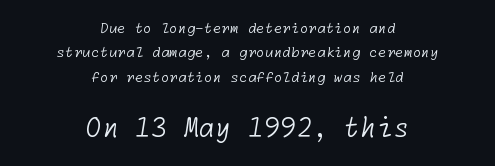
Q: Is the text bold? A: No.
Q: Is the text underlined? A: No.
Q: How is the paragraph aligned? A: Centered.
Q: Is the spacing between letters normal or unusually wide? A: Normal.
Q: Which block of text is set in a larger size, the first (top) or the second (bottom)? A: The second (bottom) one.
